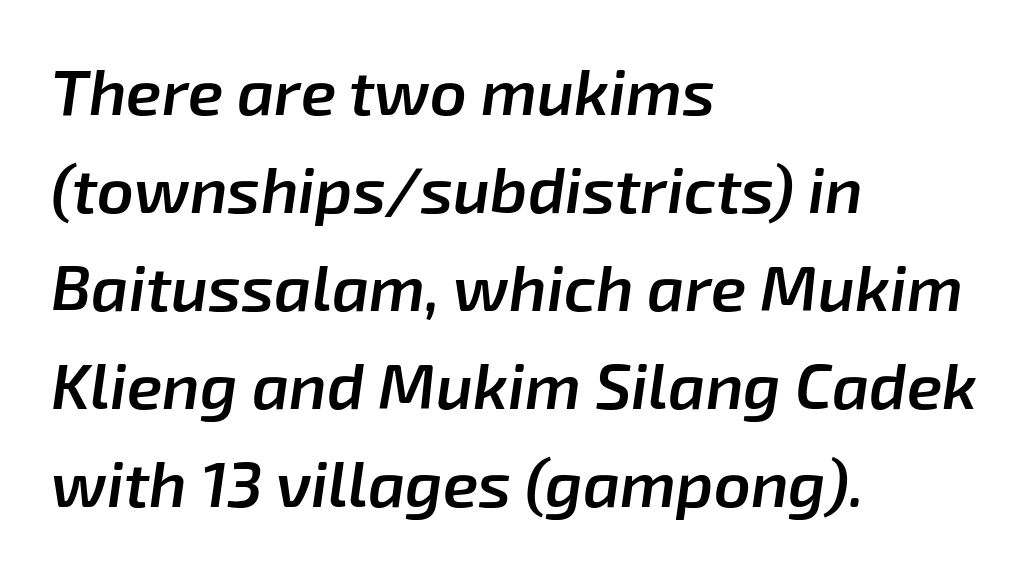
The compositor pushed each line to the left boundary. Only glyphs here, with clear space below each row. You could not count columns in this text — the font is proportionally spaced. Stems and bowls a touch heavier than normal — semibold. The glyphs look as if they've been sheared to an angle. If you measured baseline to baseline, you'd find a middling distance.
